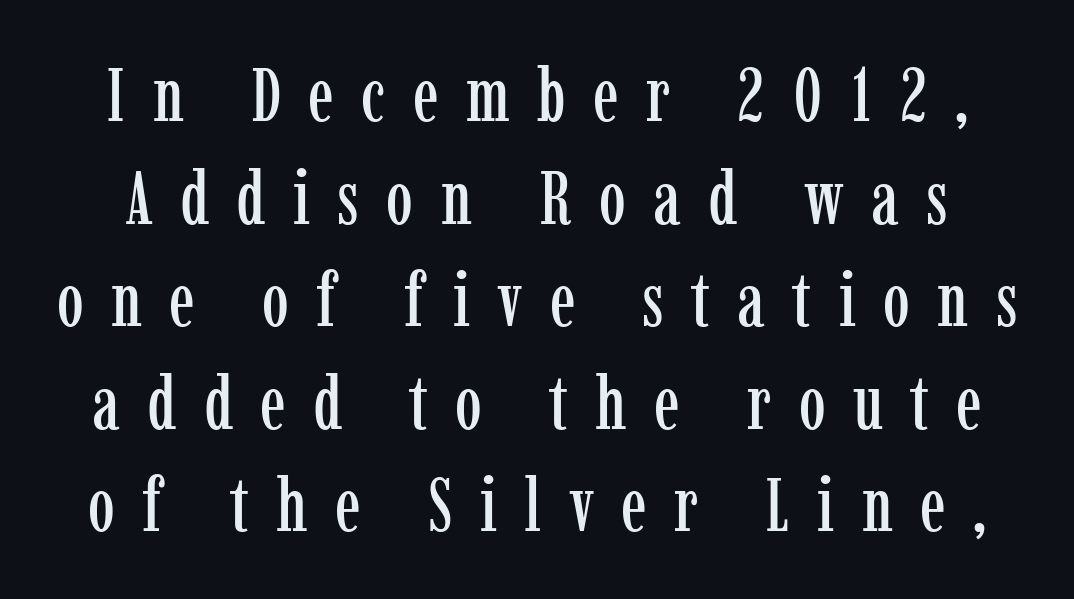
The line-height multiplier appears to be the usual default. The letters carry serifs — small finishing strokes at the ends of their stems. Note the varied advance widths — an 'i' is clearly narrower than an 'm'. Unlike italic type, these characters show no tilt at all. Each row of text sits above clean, open space.
